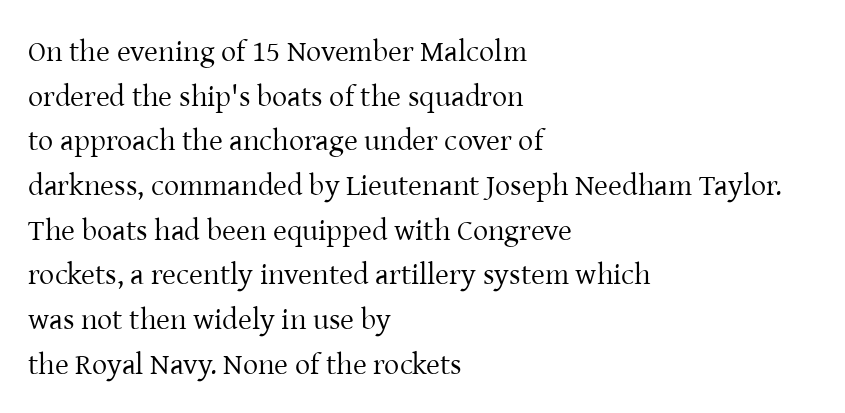
A roman cut, with each character standing at attention. The passage shown has conventional tracking throughout. Teacher's note: observe the even left margin — that is flush-left alignment. Proportional: the letters do not fall into vertical columns.
